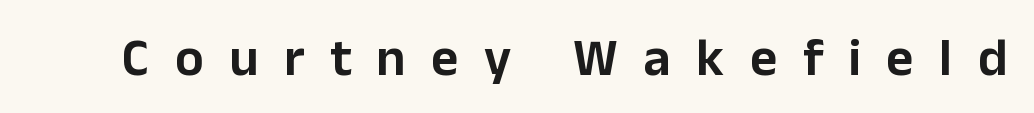
{"serif": "no", "italic": "no", "width": "normal", "stroke_contrast": "low", "x_height": "medium", "monospaced": "no", "underline": "no", "letter_spacing": "wide", "letter_spacing_em": 0.48, "glyph_px": 53}
